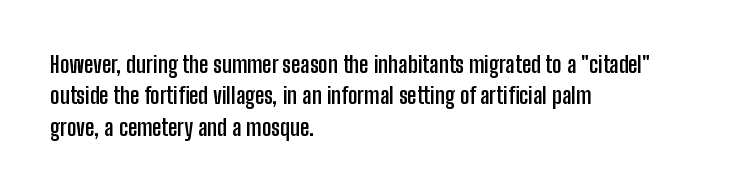
Q: Is the text bold? A: Yes.
Q: Is the text italic (slanted)? A: No, it is upright.
Q: Is the text underlined? A: No.
Q: How is the paragraph aligned? A: Left-aligned.
Q: Is the spacing between letters normal or unusually wide? A: Normal.
Q: Is the spacing between lines tight, normal or loose? A: Normal.
